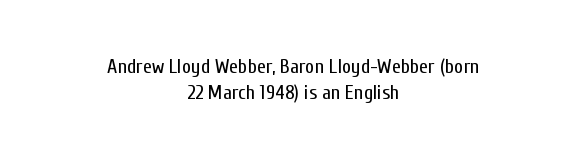
{"italic": "no", "bold": "no", "underline": "no", "align": "center", "line_spacing": "normal", "line_spacing_ratio": 1.32, "letter_spacing": "normal", "letter_spacing_em": 0.0, "glyph_px": 20}
